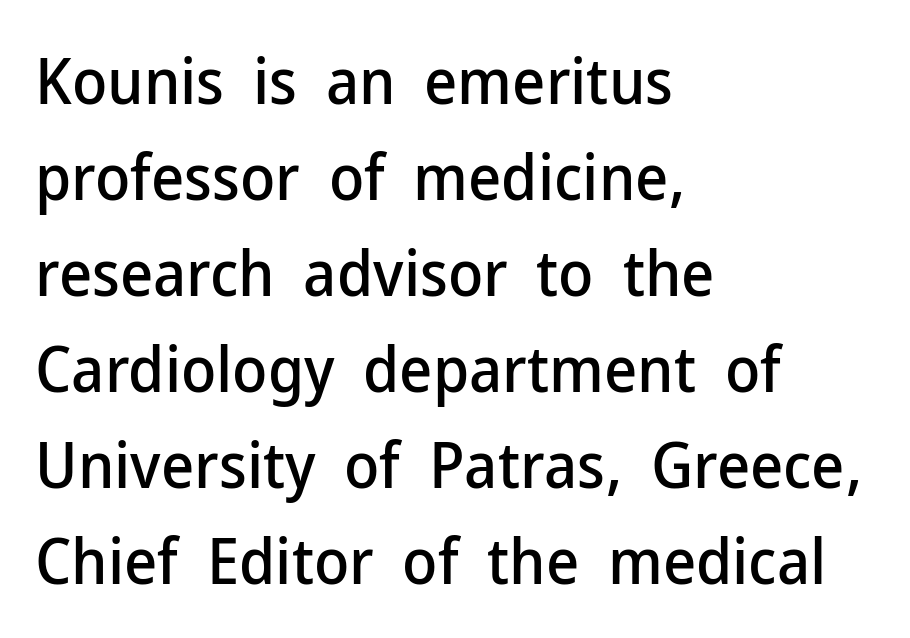
The image shows 64 px sans-serif type, upright; set left-aligned, normal line spacing (1.5x), normal letter spacing, not underlined; low stroke contrast and a medium x-height.
